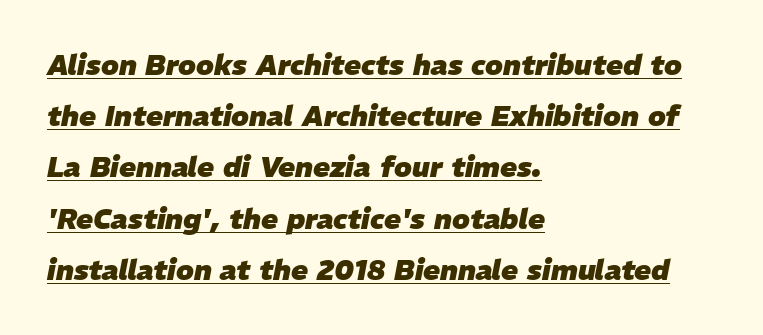
Q: Is the text bold? A: Yes.
Q: Is the text italic (slanted)? A: Yes, it leans right by about 11 degrees.
Q: Is the text underlined? A: Yes.
Q: How is the paragraph aligned? A: Left-aligned.
Q: Is the spacing between letters normal or unusually wide? A: Normal.
Q: Width (condensed, normal, or wide)? A: Normal.
Q: Stroke contrast? A: Low.
Q: x-height? A: Medium.
Q: Monospaced? A: No.
